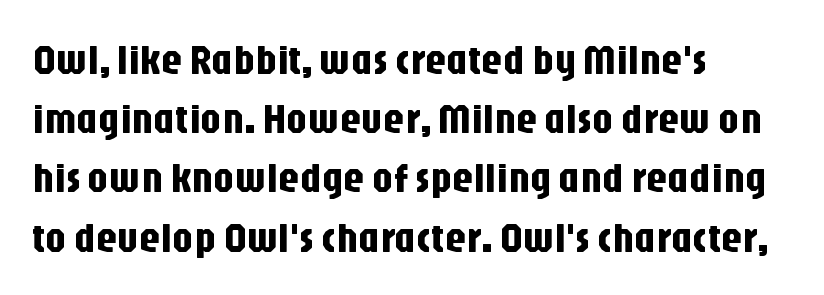
The image shows 42 px condensed sans-serif type, upright; set left-aligned, normal line spacing (1.41x), normal letter spacing, not underlined; low stroke contrast and a large x-height.
